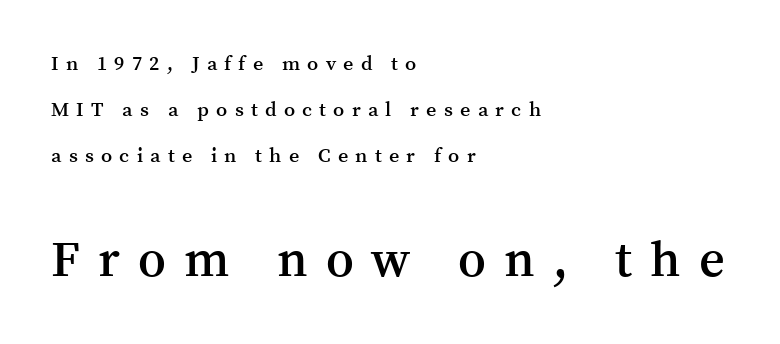
Nope, not italic — everything's standing straight. This sample has the flowing, uneven cadence of proportional lettering. Firm but not heavy-handed strokes: this text is semibold. Bare-footed words on every line. Between these two stacked blocks, the lower one wins on size. The glyphs in this specimen are seriffed.
